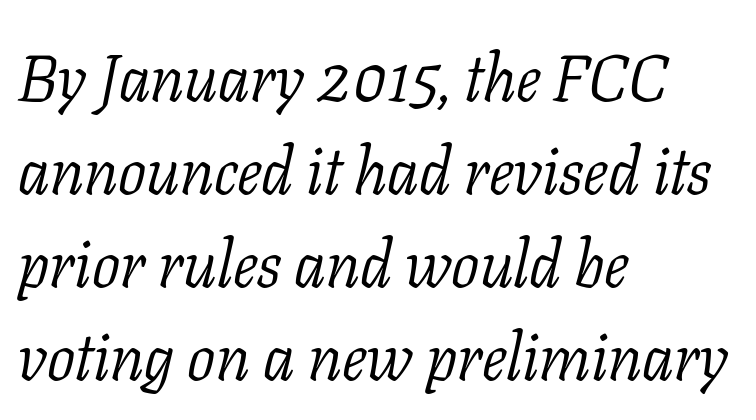
Character widths vary here, with narrow letters taking less room than wide ones. This sample keeps an unexceptional amount of space between lines. Honestly, there is no underline to notice here at all. Every row of glyphs begins at an identical x-position on the left. Old-style or modern, the face here clearly has serifs.
